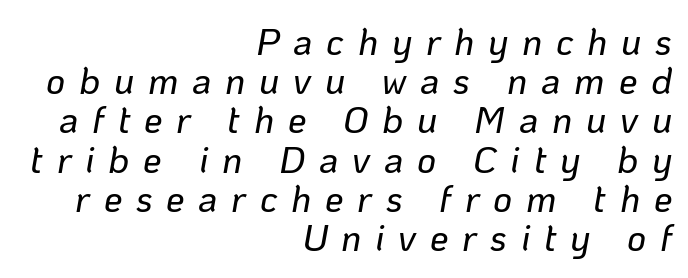
Q: Is the text italic (slanted)? A: Yes, it leans right by about 10 degrees.
Q: Is the text underlined? A: No.
Q: How is the paragraph aligned? A: Right-aligned.
Q: Is the spacing between letters normal or unusually wide? A: Unusually wide.
Q: Is the spacing between lines tight, normal or loose? A: Tight.
Q: Width (condensed, normal, or wide)? A: Normal.
Q: Stroke contrast? A: Low.
Q: x-height? A: Medium.
Q: Monospaced? A: No.
